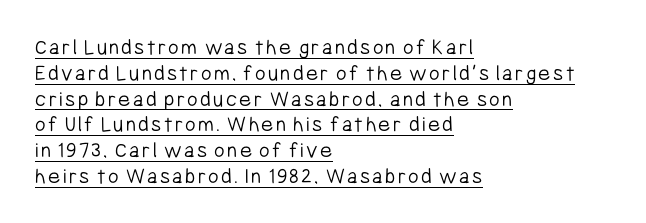
The image shows 23 px text type, upright; set left-aligned, tight line spacing (1.12x), underlined.
